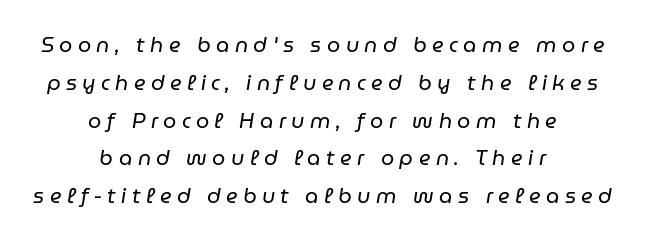
{"italic": "yes", "lean": "right", "slant_degrees": 9, "bold": "no", "underline": "no", "align": "center", "line_spacing_ratio": 1.8, "letter_spacing": "wide", "letter_spacing_em": 0.26, "glyph_px": 21}
